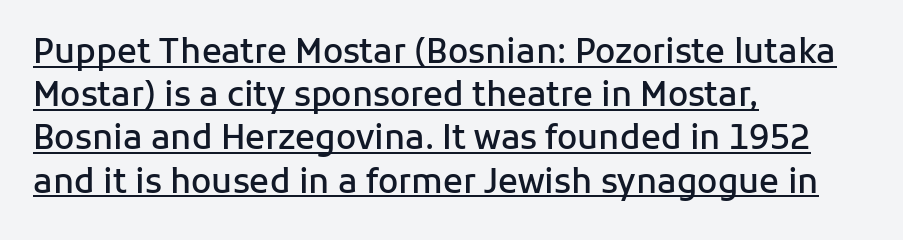
{"serif": "no", "italic": "no", "bold": "semi", "weight": "semibold", "width": "normal", "stroke_contrast": "low", "x_height": "medium", "monospaced": "no", "underline": "yes", "align": "left", "line_spacing": "normal", "line_spacing_ratio": 1.31, "letter_spacing": "normal", "letter_spacing_em": 0.0, "glyph_px": 33}
